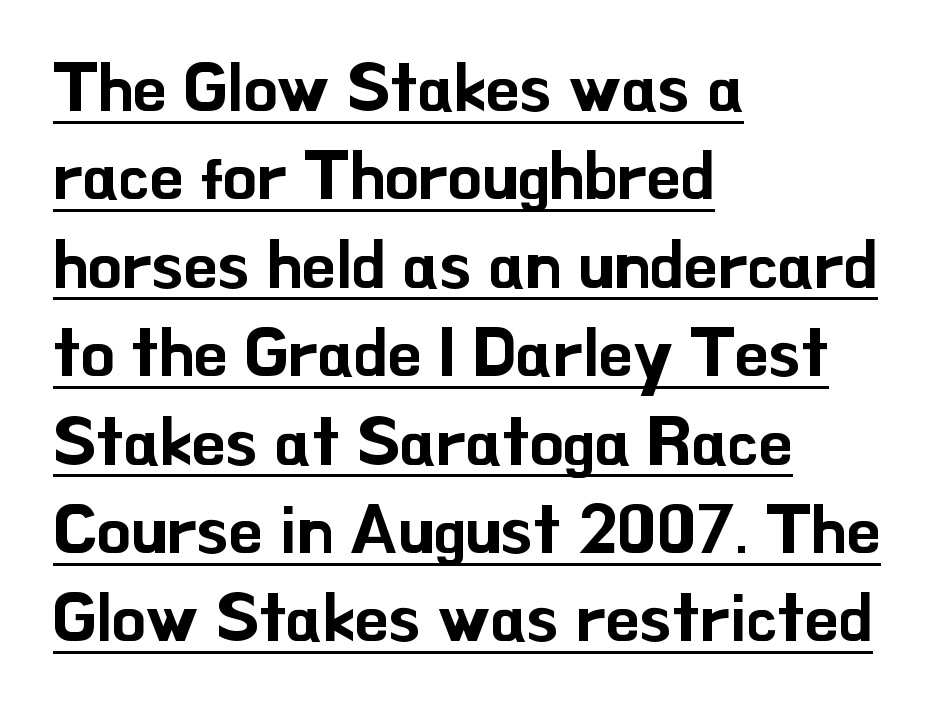
{"serif": "no", "italic": "no", "width": "normal", "stroke_contrast": "low", "x_height": "small", "monospaced": "no", "underline": "yes", "align": "left", "line_spacing": "normal", "line_spacing_ratio": 1.3, "letter_spacing": "normal", "letter_spacing_em": 0.0, "glyph_px": 68}
